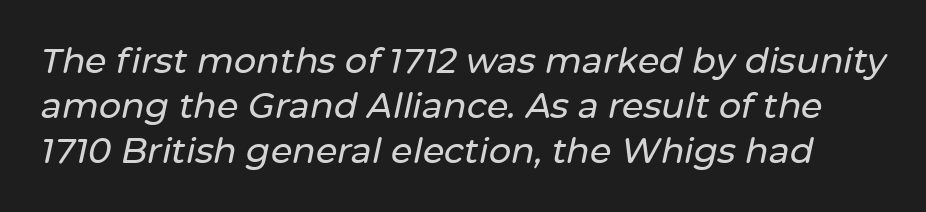
Q: Is the text italic (slanted)? A: Yes, it leans right by about 12 degrees.
Q: Is the text underlined? A: No.
Q: Is the spacing between letters normal or unusually wide? A: Normal.
Q: Is the spacing between lines tight, normal or loose? A: Normal.
Q: Width (condensed, normal, or wide)? A: Normal.
Q: Stroke contrast? A: Low.
Q: x-height? A: Medium.
Q: Monospaced? A: No.
